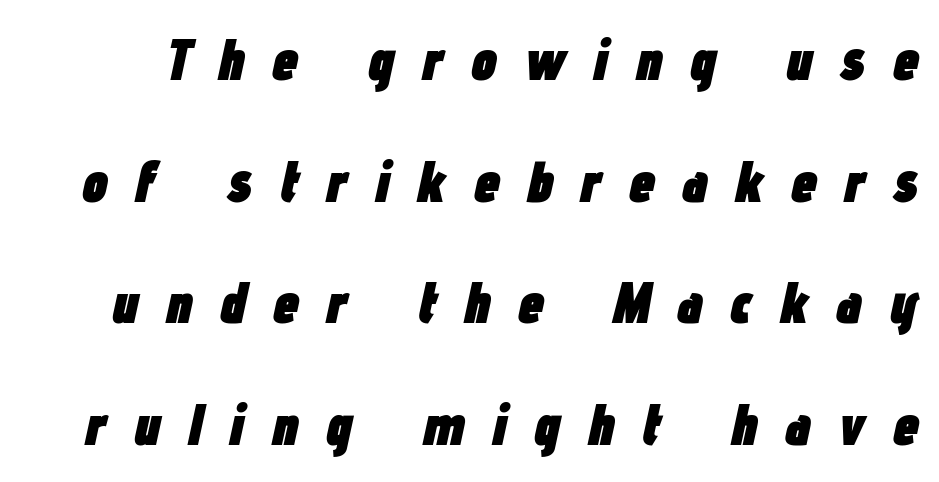
Rows of type keep a wide berth in the vertical direction. A clean baseline with only descenders dipping below it. Strong, thick strokes mark this as bold type. The glyphs look as if they've been sheared to an angle. Note the varied advance widths — an 'i' is clearly narrower than an 'm'. Between one letter and the next there's a generous, obvious gap.
